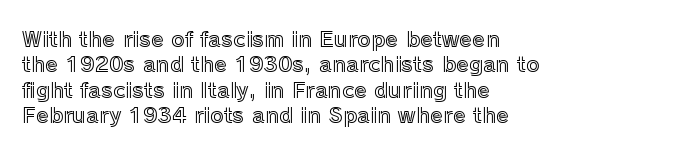
{"italic": "no", "underline": "no", "align": "left", "line_spacing_ratio": 1.21, "letter_spacing": "normal", "letter_spacing_em": 0.0, "glyph_px": 21}
